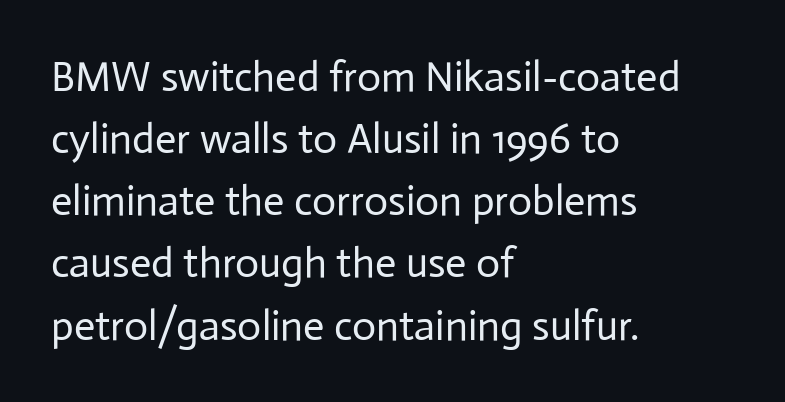
Q: Is the text bold? A: No.
Q: Is the text italic (slanted)? A: No, it is upright.
Q: Is the typeface a serif or a sans-serif typeface? A: Sans-serif.
Q: Is the text underlined? A: No.
Q: How is the paragraph aligned? A: Left-aligned.
Q: Is the spacing between letters normal or unusually wide? A: Normal.
Q: Is the spacing between lines tight, normal or loose? A: Normal.
Q: Width (condensed, normal, or wide)? A: Normal.
Q: Stroke contrast? A: Low.
Q: x-height? A: Medium.
Q: Monospaced? A: No.
